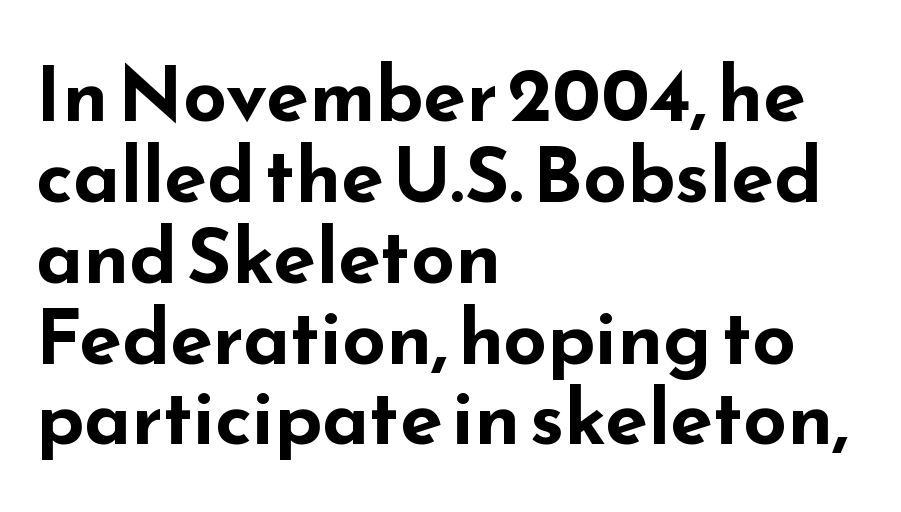
The image shows 77 px bold, wide sans-serif type, upright; set left-aligned, tight line spacing (1.05x), normal letter spacing, not underlined; low stroke contrast and a small x-height.
